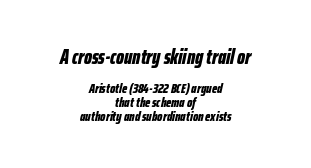
{"italic": "yes", "lean": "right", "slant_degrees": 12, "bold": "yes", "underline": "no", "align": "center", "line_spacing": "tight", "line_spacing_ratio": 0.98, "letter_spacing": "normal", "letter_spacing_em": 0.0, "larger_block": "first", "size_ratio": 1.5, "glyph_px": 21}
